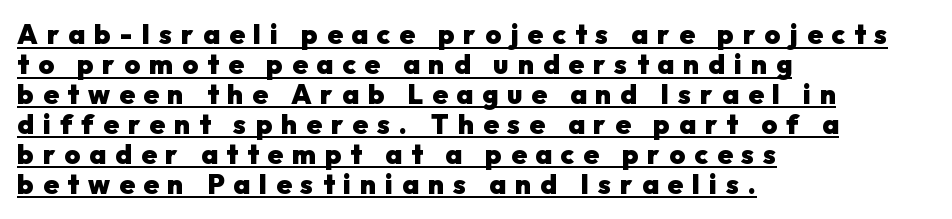
Q: Is the text bold? A: Yes.
Q: Is the text italic (slanted)? A: No, it is upright.
Q: Is the text underlined? A: Yes.
Q: How is the paragraph aligned? A: Left-aligned.
Q: Is the spacing between letters normal or unusually wide? A: Unusually wide.
Q: Is the spacing between lines tight, normal or loose? A: Tight.
